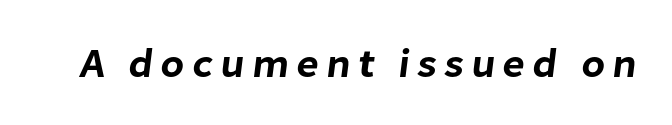
The type family on display is of the sans-serif kind. Any mark beneath the type? The region is blank. These lines are rendered in a variable-pitch font.
